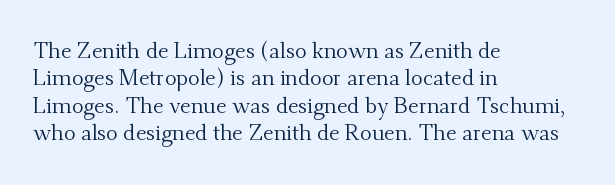
The image shows 22 px text type, upright; set left-aligned, normal line spacing (1.25x), normal letter spacing, not underlined.
